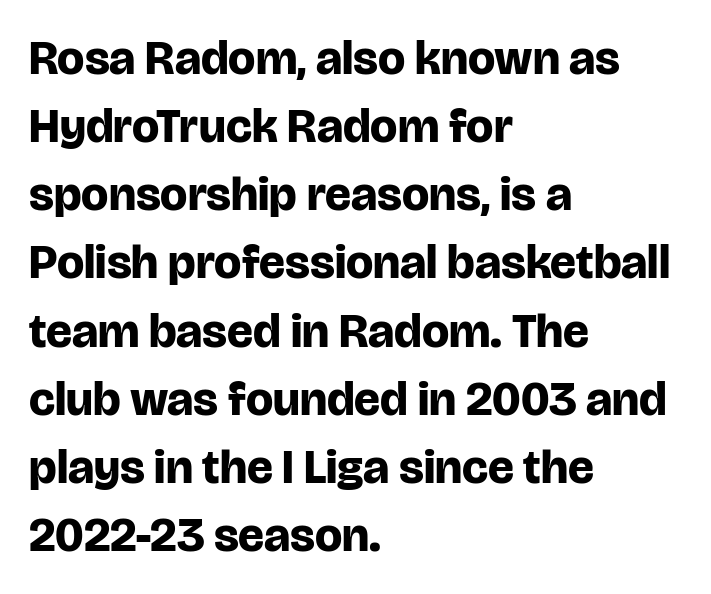
{"serif": "no", "italic": "no", "bold": "yes", "weight": "bold", "width": "normal", "stroke_contrast": "low", "x_height": "large", "monospaced": "no", "underline": "no", "align": "left", "line_spacing": "normal", "line_spacing_ratio": 1.42, "letter_spacing": "normal", "letter_spacing_em": 0.0, "glyph_px": 48}
